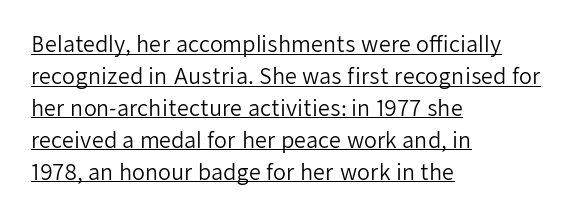
{"italic": "no", "bold": "no", "underline": "yes", "align": "left", "line_spacing": "normal", "line_spacing_ratio": 1.52, "letter_spacing": "normal", "letter_spacing_em": 0.0, "glyph_px": 21}
